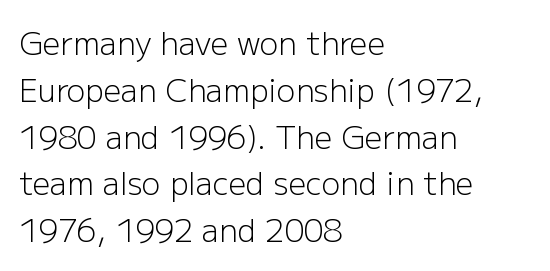
Q: Is the text bold? A: No.
Q: Is the text italic (slanted)? A: No, it is upright.
Q: Is the typeface a serif or a sans-serif typeface? A: Sans-serif.
Q: Is the text underlined? A: No.
Q: How is the paragraph aligned? A: Left-aligned.
Q: Is the spacing between letters normal or unusually wide? A: Normal.
Q: Is the spacing between lines tight, normal or loose? A: Normal.
Q: Width (condensed, normal, or wide)? A: Normal.
Q: Stroke contrast? A: Low.
Q: x-height? A: Medium.
Q: Monospaced? A: No.
